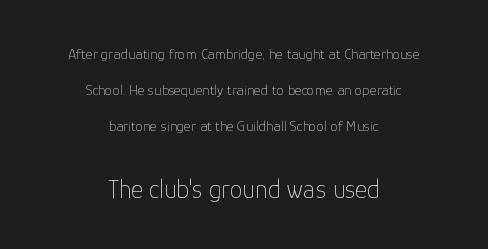
Q: Is the text bold? A: No.
Q: Is the text italic (slanted)? A: No, it is upright.
Q: Is the text underlined? A: No.
Q: How is the paragraph aligned? A: Centered.
Q: Is the spacing between letters normal or unusually wide? A: Normal.
Q: Is the spacing between lines tight, normal or loose? A: Loose.
Q: Which block of text is set in a larger size, the first (top) or the second (bottom)? A: The second (bottom) one.
